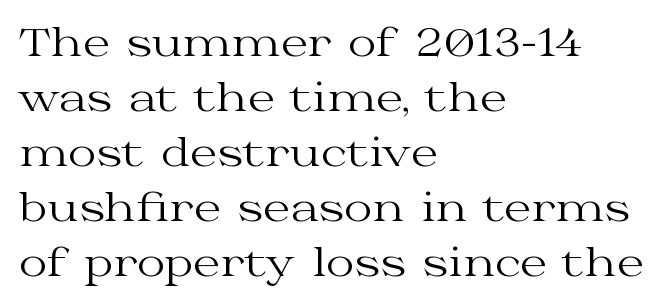
{"serif": "yes", "italic": "no", "bold": "no", "weight": "regular", "width": "wide", "stroke_contrast": "medium", "x_height": "medium", "monospaced": "no", "underline": "no", "align": "left", "line_spacing": "normal", "line_spacing_ratio": 1.41, "letter_spacing": "normal", "letter_spacing_em": 0.0, "glyph_px": 39}
